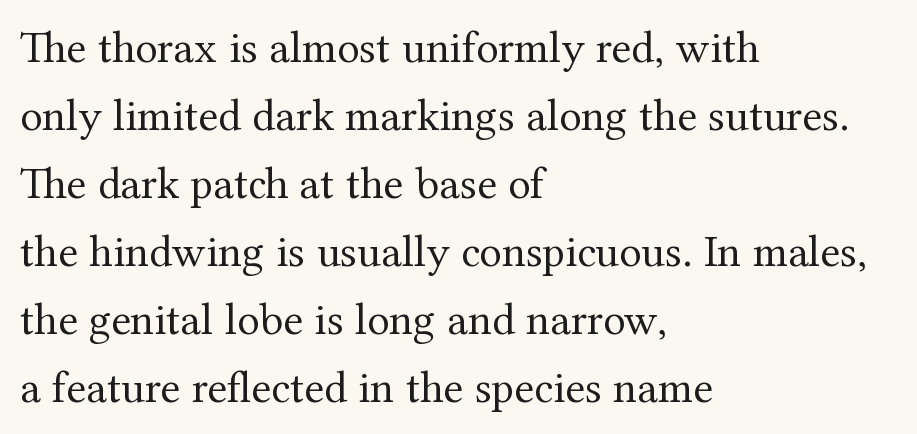
Visually the block forms a straight wall on the left and a jagged coastline on the right. If you measured baseline to baseline, you'd find a middling distance. The characters are drawn with everyday or finer stroke widths. Is there any slant? The stems are plumb. Here the glyphs are tracked normally, forming tight word shapes. This rendering employs a face with finishing strokes, i.e., a serif.
